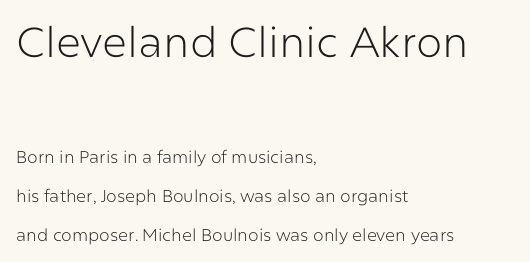
{"serif": "no", "italic": "no", "bold": "no", "weight": "light", "width": "normal", "stroke_contrast": "low", "x_height": "medium", "monospaced": "no", "underline": "no", "align": "left", "line_spacing": "loose", "line_spacing_ratio": 2.29, "letter_spacing": "normal", "letter_spacing_em": 0.0, "larger_block": "first", "size_ratio": 2.47, "glyph_px": 42}
